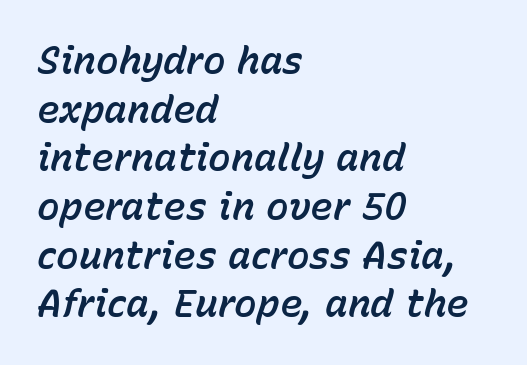
{"italic": "yes", "lean": "right", "slant_degrees": 15, "width": "normal", "stroke_contrast": "low", "x_height": "medium", "monospaced": "no", "underline": "no", "align": "left", "line_spacing": "normal", "line_spacing_ratio": 1.28, "letter_spacing": "normal", "letter_spacing_em": 0.0, "glyph_px": 38}
